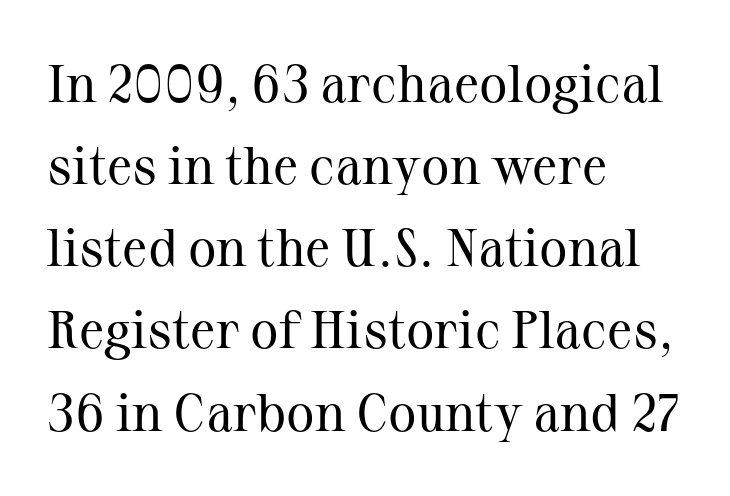
The image shows 53 px regular-weight serif type, upright; set left-aligned, normal line spacing (1.55x), normal letter spacing, not underlined; medium stroke contrast and a medium x-height.
